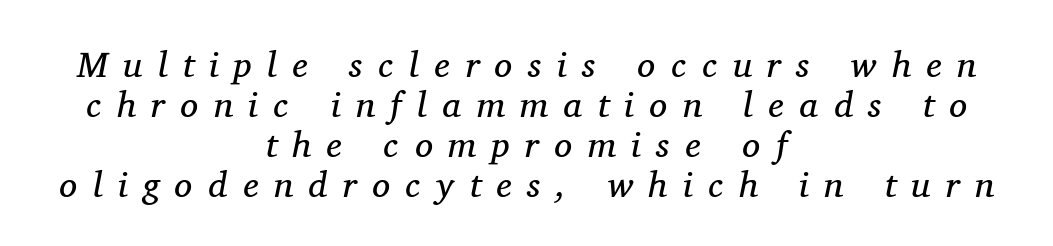
Q: Is the text bold? A: No.
Q: Is the text italic (slanted)? A: Yes, it leans right by about 11 degrees.
Q: Is the typeface a serif or a sans-serif typeface? A: Serif.
Q: Is the text underlined? A: No.
Q: How is the paragraph aligned? A: Centered.
Q: Is the spacing between letters normal or unusually wide? A: Unusually wide.
Q: Is the spacing between lines tight, normal or loose? A: Tight.
Q: Width (condensed, normal, or wide)? A: Normal.
Q: Stroke contrast? A: Medium.
Q: x-height? A: Medium.
Q: Monospaced? A: No.
